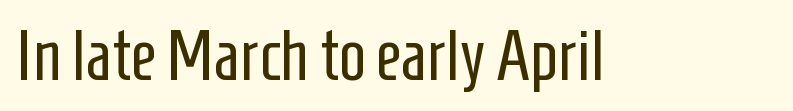
Type style note: lacks serifs. Caption: standard tracking, unaltered. When letters stand straight like this, we call the style roman or upright. A quiet, ordinary-to-light weight characterises the typeface. Here the designer chose a conventional face with non-uniform glyph widths.
